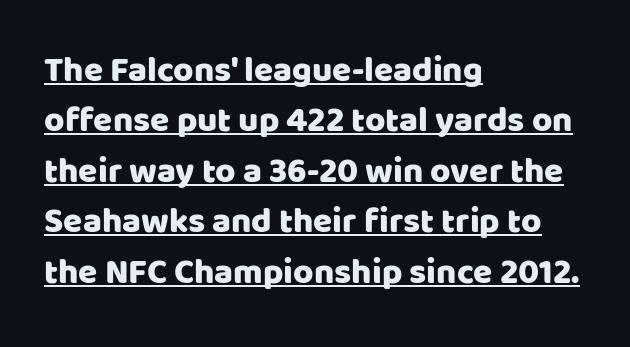
The image shows 35 px sans-serif type, upright; set left-aligned, normal line spacing (1.44x), normal letter spacing, underlined; low stroke contrast and a large x-height.
